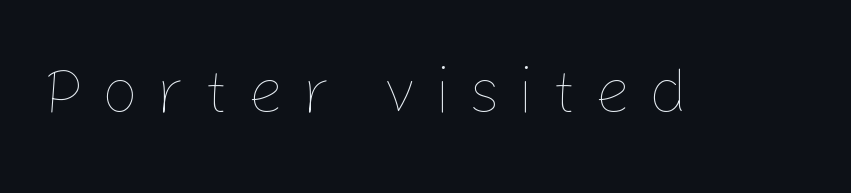
These lines have a slow, spaced-out rhythm from letter to letter. The words here are not underlined. The rendering uses natural spacing where letterforms have individual widths. This sample uses an upright cut, with every glyph sitting square on the baseline. Weight: regular or lighter.
